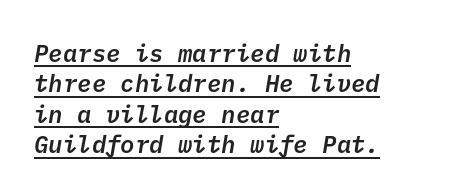
The image shows 24 px text type; set left-aligned, normal line spacing (1.27x), normal letter spacing, underlined.
